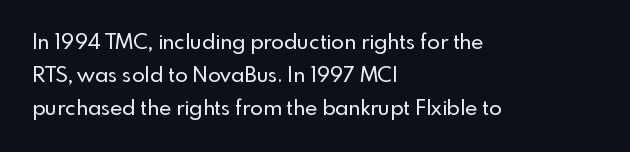
The image shows 21 px text type, upright; set left-aligned, normal line spacing (1.56x), normal letter spacing, not underlined.
